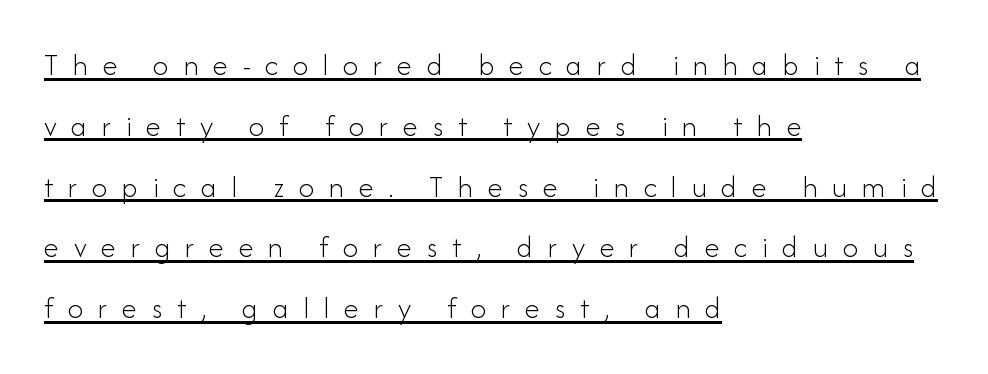
{"serif": "no", "italic": "no", "bold": "no", "weight": "light", "width": "normal", "stroke_contrast": "low", "x_height": "small", "monospaced": "no", "underline": "yes", "align": "left", "line_spacing": "loose", "line_spacing_ratio": 1.96, "letter_spacing": "wide", "letter_spacing_em": 0.47, "glyph_px": 31}
